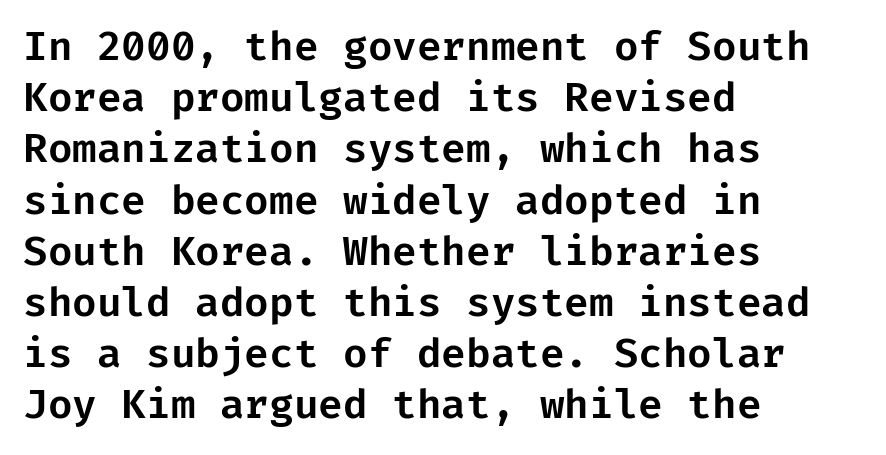
Q: Is the text italic (slanted)? A: No, it is upright.
Q: Is the typeface a serif or a sans-serif typeface? A: Sans-serif.
Q: Is the text underlined? A: No.
Q: How is the paragraph aligned? A: Left-aligned.
Q: Is the spacing between letters normal or unusually wide? A: Normal.
Q: Is the spacing between lines tight, normal or loose? A: Normal.
Q: Width (condensed, normal, or wide)? A: Normal.
Q: Stroke contrast? A: Low.
Q: x-height? A: Medium.
